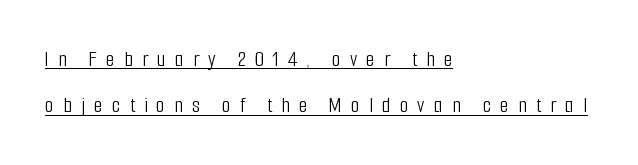
Q: Is the text bold? A: No.
Q: Is the text italic (slanted)? A: No, it is upright.
Q: Is the text underlined? A: Yes.
Q: How is the paragraph aligned? A: Left-aligned.
Q: Is the spacing between letters normal or unusually wide? A: Unusually wide.
Q: Is the spacing between lines tight, normal or loose? A: Loose.
